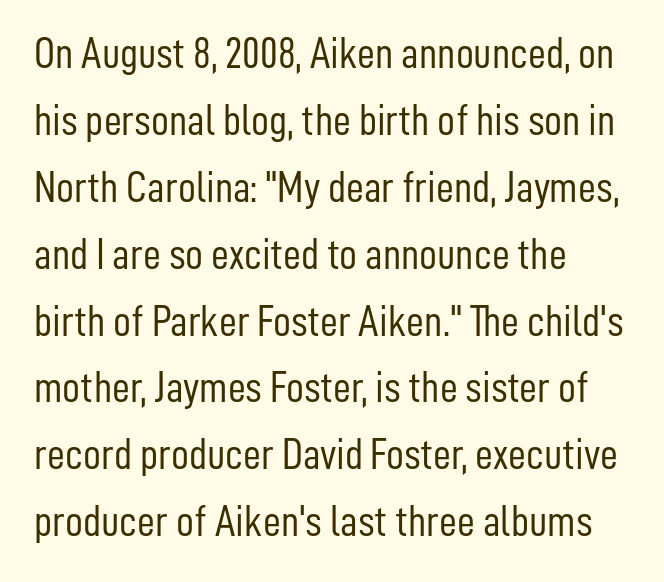
The image shows 44 px light, condensed sans-serif type, upright; set left-aligned, normal line spacing (1.52x), normal letter spacing, not underlined; low stroke contrast and a medium x-height.
